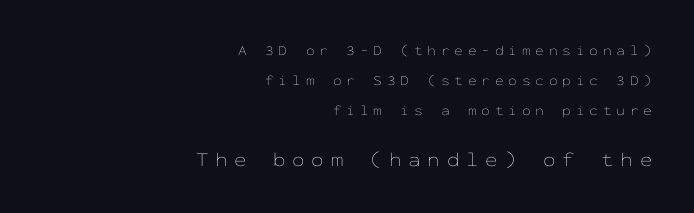
{"italic": "no", "bold": "no", "underline": "no", "align": "right", "line_spacing": "loose", "line_spacing_ratio": 2.15, "letter_spacing": "wide", "letter_spacing_em": 0.34, "larger_block": "second", "size_ratio": 1.43, "glyph_px": 20}
